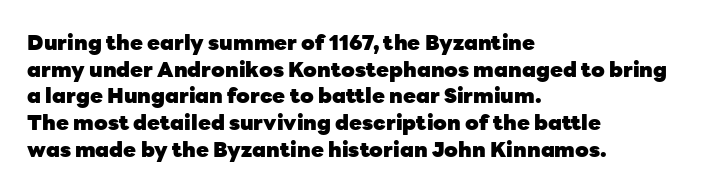
The image shows 21 px bold type, upright; set left-aligned, normal line spacing (1.27x), normal letter spacing, not underlined.
